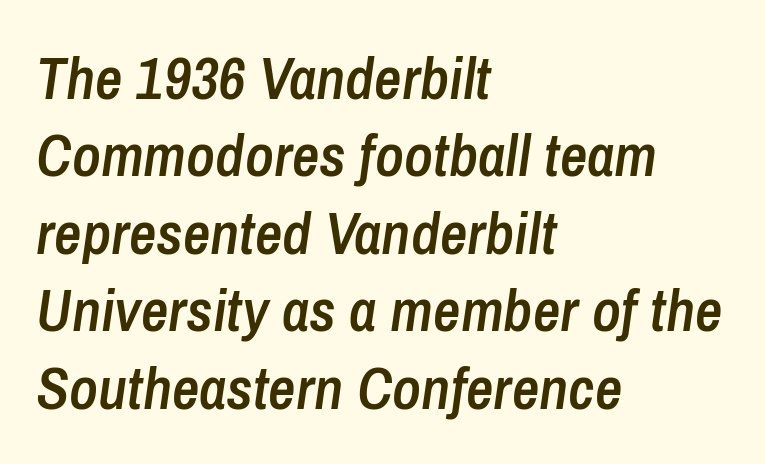
Q: Is the text bold? A: Semi-bold.
Q: Is the text italic (slanted)? A: Yes, it leans right by about 8 degrees.
Q: Is the text underlined? A: No.
Q: How is the paragraph aligned? A: Left-aligned.
Q: Is the spacing between letters normal or unusually wide? A: Normal.
Q: Is the spacing between lines tight, normal or loose? A: Normal.
Q: Width (condensed, normal, or wide)? A: Condensed.
Q: Stroke contrast? A: Low.
Q: x-height? A: Medium.
Q: Monospaced? A: No.
